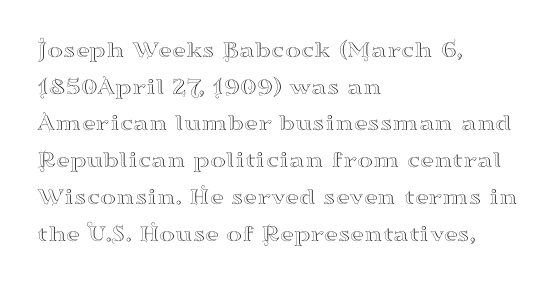
{"italic": "no", "underline": "no", "align": "left", "line_spacing": "normal", "line_spacing_ratio": 1.53, "letter_spacing": "normal", "letter_spacing_em": 0.0, "glyph_px": 24}
